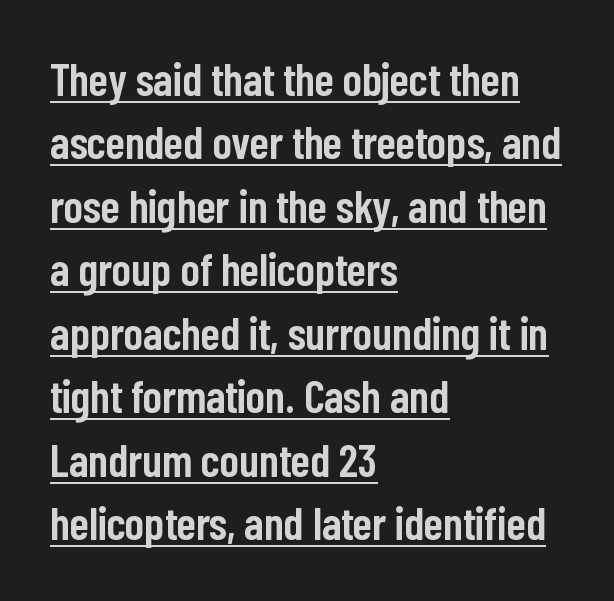
This sample keeps an unexceptional amount of space between lines. Glance below the letters and you will spot a drawn line. Typesetter's note: demi weight, one step under bold. Designer's note — italics off, roman on.
